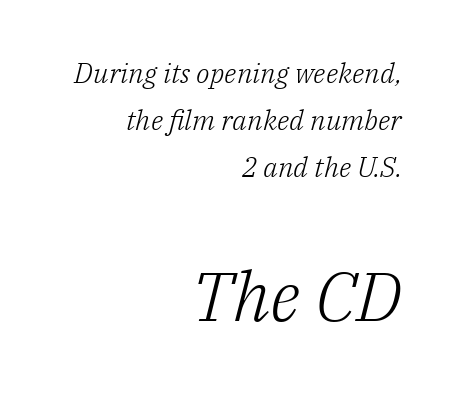
The image shows 69 px light serif type, italic (leaning right); set right-aligned, normal line spacing (1.68x), normal letter spacing, not underlined; the second (bottom) block is 2.46x larger; low stroke contrast and a medium x-height.
